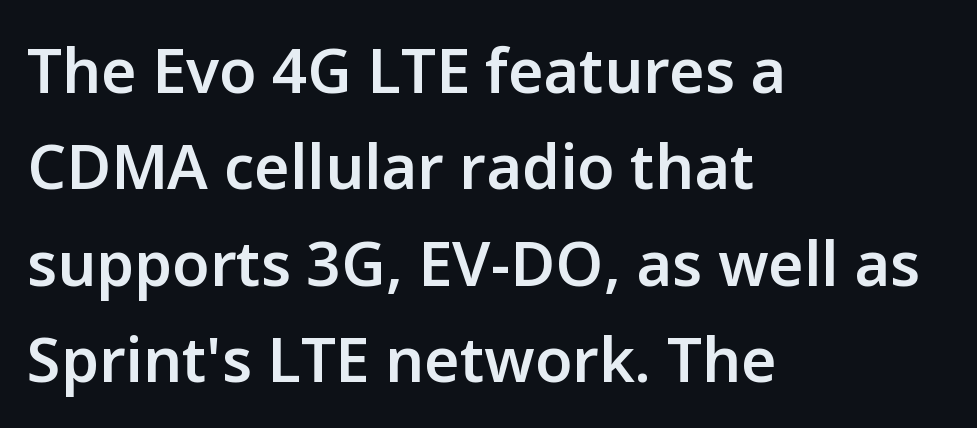
The glyphs are unaccompanied by any horizontal stroke below them. Proportional: the letters do not fall into vertical columns. The face used here is rendered with its standard letterfit. These lines stack with their left ends in a neat column.
